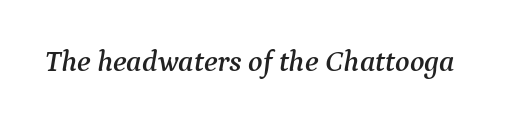
The image shows 30 px serif type, italic (leaning right); set normal letter spacing, not underlined; medium stroke contrast and a medium x-height.
